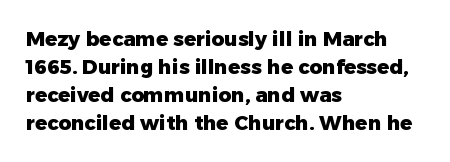
Its strokes are broad and dark, the hallmark of bold type. Plain, unruled lines of type. The paragraph shown leans on its left margin. Reading down the column, the eye jumps a familiar distance to each next line. Vertical strokes here are truly vertical.
